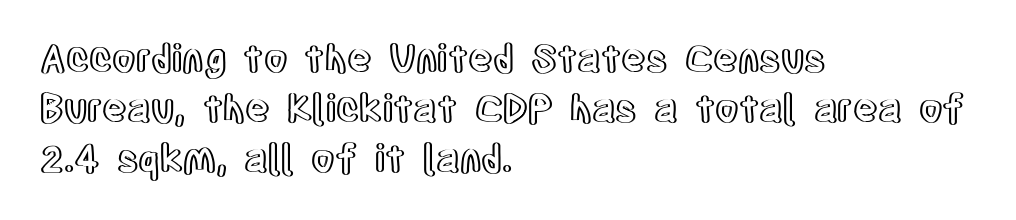
Q: Is the text italic (slanted)? A: No, it is upright.
Q: Is the text underlined? A: No.
Q: How is the paragraph aligned? A: Left-aligned.
Q: Is the spacing between letters normal or unusually wide? A: Normal.
Q: Is the spacing between lines tight, normal or loose? A: Normal.
Q: Width (condensed, normal, or wide)? A: Condensed.
Q: x-height? A: Large.
Q: Monospaced? A: No.
